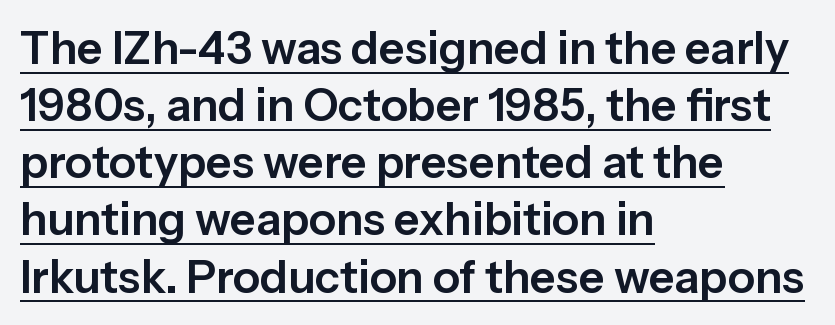
The image shows 45 px sans-serif type, upright; set left-aligned, normal line spacing (1.27x), normal letter spacing, underlined; low stroke contrast and a medium x-height.
